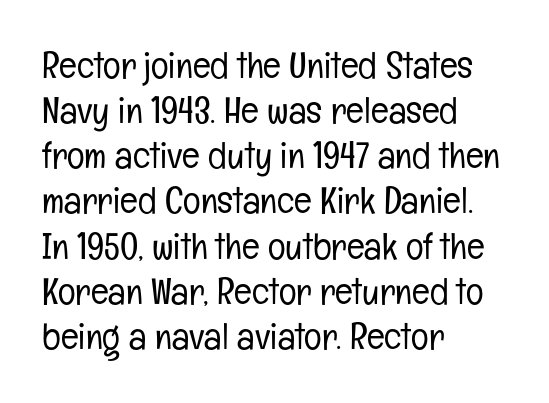
{"serif": "no", "italic": "no", "bold": "no", "weight": "light", "width": "condensed", "stroke_contrast": "low", "x_height": "medium", "monospaced": "no", "underline": "no", "align": "left", "line_spacing_ratio": 1.22, "letter_spacing": "normal", "letter_spacing_em": 0.0, "glyph_px": 37}
